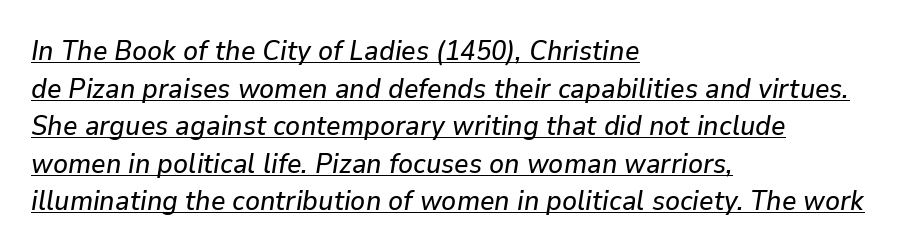
Q: Is the text italic (slanted)? A: Yes, it leans right by about 9 degrees.
Q: Is the text underlined? A: Yes.
Q: How is the paragraph aligned? A: Left-aligned.
Q: Is the spacing between letters normal or unusually wide? A: Normal.
Q: Is the spacing between lines tight, normal or loose? A: Normal.
Q: Width (condensed, normal, or wide)? A: Normal.
Q: Stroke contrast? A: Low.
Q: x-height? A: Medium.
Q: Monospaced? A: No.
